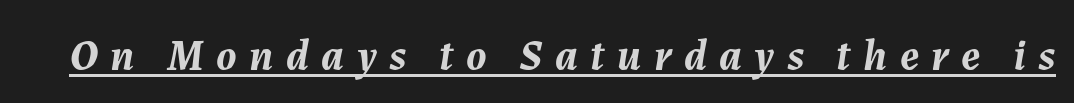
The image shows 44 px semibold type, italic (leaning right); set unusually wide letter spacing (+0.28 em), underlined; medium stroke contrast and a medium x-height.
